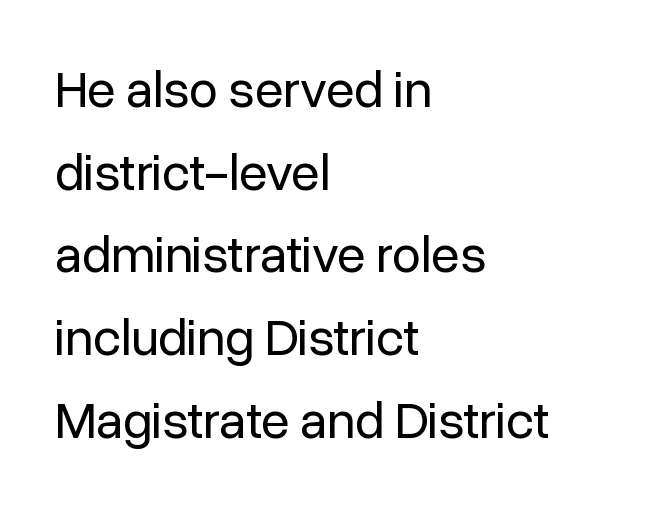
Looks like regular typesetting: each glyph gets only the width it needs. Does the leading feel generous? No, just average. Nothing unusual about the tracking: characters are spaced as the font intends. Rule under the text: the space is simply empty. The typeface chosen for these lines omits serifs.
